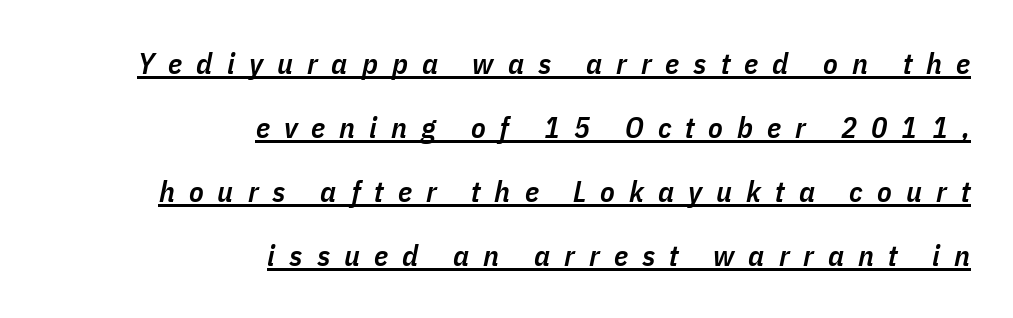
{"italic": "yes", "lean": "right", "slant_degrees": 11, "bold": "semi", "weight": "semibold", "width": "condensed", "stroke_contrast": "low", "x_height": "medium", "monospaced": "no", "underline": "yes", "align": "right", "line_spacing": "loose", "line_spacing_ratio": 2.13, "letter_spacing": "wide", "letter_spacing_em": 0.47, "glyph_px": 30}
